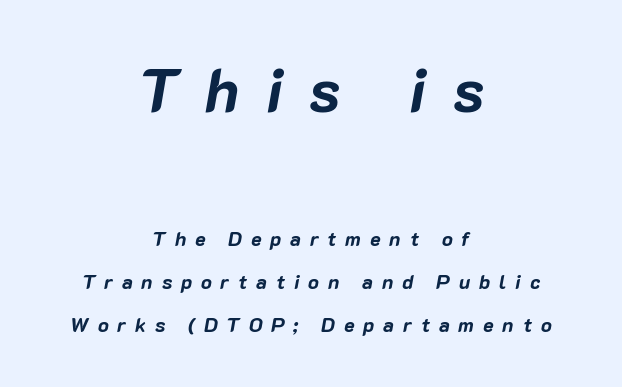
The image shows 60 px bold type, italic (leaning right); set centered, loose line spacing (2.14x), unusually wide letter spacing (+0.44 em), not underlined; the first (top) block is 3.0x larger; low stroke contrast and a medium x-height.
